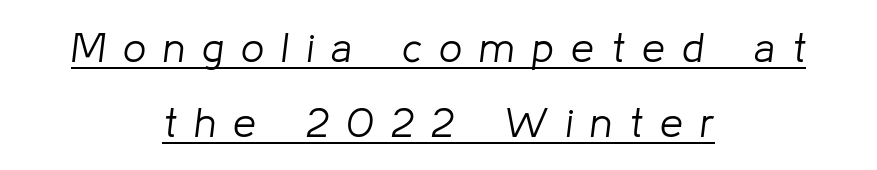
Q: Is the text bold? A: No.
Q: Is the text italic (slanted)? A: Yes, it leans right by about 8 degrees.
Q: Is the text underlined? A: Yes.
Q: How is the paragraph aligned? A: Centered.
Q: Is the spacing between letters normal or unusually wide? A: Unusually wide.
Q: Width (condensed, normal, or wide)? A: Normal.
Q: Stroke contrast? A: Low.
Q: x-height? A: Medium.
Q: Monospaced? A: No.
